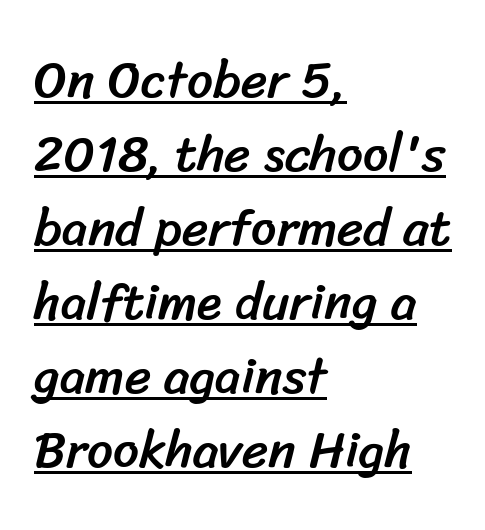
The image shows 51 px sans-serif type; set left-aligned, normal line spacing (1.45x), normal letter spacing, underlined; low stroke contrast and a medium x-height.
